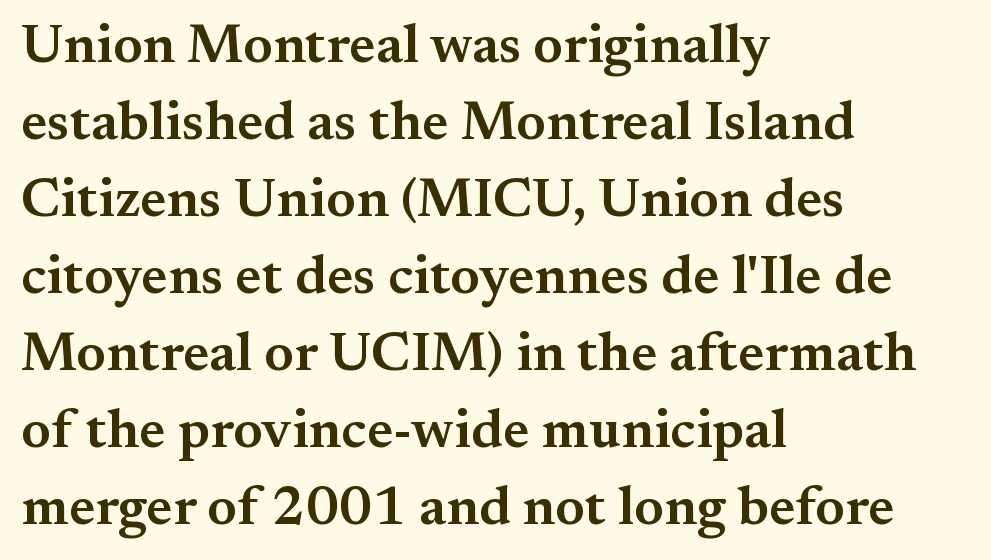
Q: Is the text bold? A: Semi-bold.
Q: Is the text italic (slanted)? A: No, it is upright.
Q: Is the typeface a serif or a sans-serif typeface? A: Serif.
Q: Is the text underlined? A: No.
Q: How is the paragraph aligned? A: Left-aligned.
Q: Is the spacing between letters normal or unusually wide? A: Normal.
Q: Is the spacing between lines tight, normal or loose? A: Normal.
Q: Width (condensed, normal, or wide)? A: Normal.
Q: Stroke contrast? A: Medium.
Q: x-height? A: Small.
Q: Monospaced? A: No.
